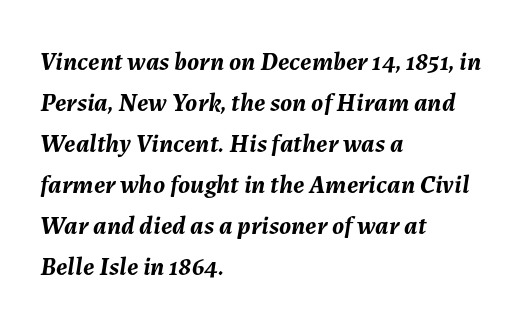
These lines were composed using italics. The letterforms sit shoulder to shoulder at normal distance. Only glyphs here, with clear space below each row. Reading down the block, your eye returns to a fixed left position each line.
